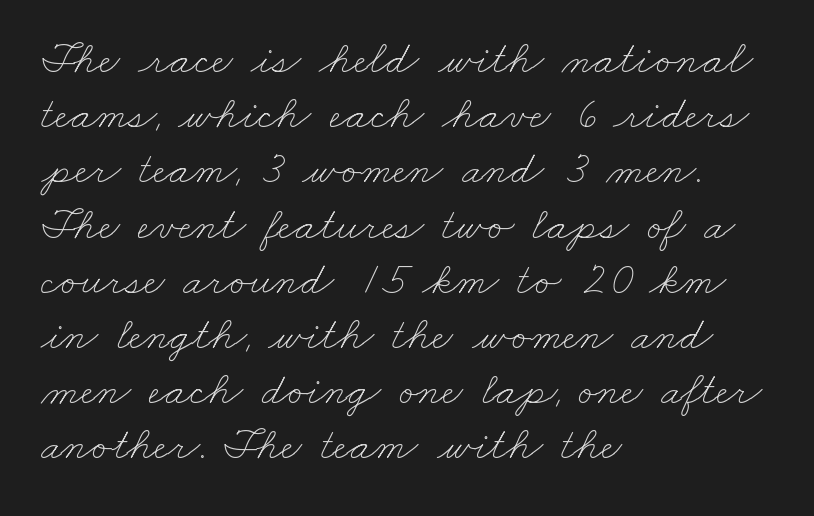
{"bold": "no", "weight": "thin", "width": "wide", "stroke_contrast": "low", "x_height": "small", "monospaced": "no", "underline": "no", "align": "left", "line_spacing_ratio": 1.2, "letter_spacing": "normal", "letter_spacing_em": 0.0, "glyph_px": 46}
